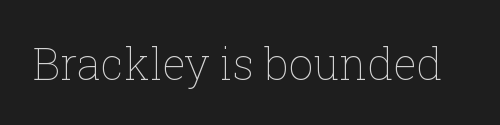
The image shows 44 px thin type, upright; set normal letter spacing, not underlined; low stroke contrast and a medium x-height.
